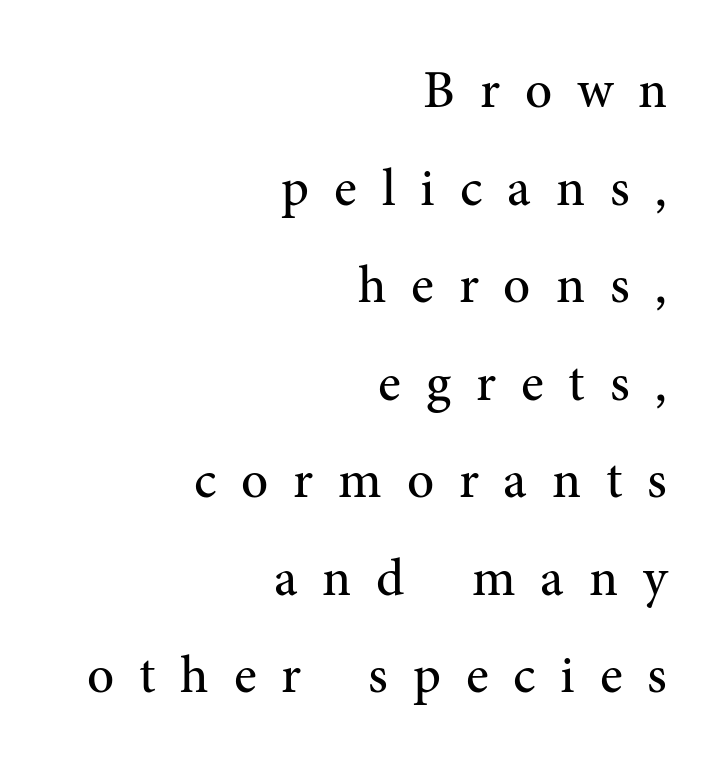
Vertical strokes here are truly vertical. Students, note that the glyphs here are deliberately spaced far apart. A serif font was chosen for this passage. The rendering anchors every line to the right-hand side. These lines are rendered in a variable-pitch font.
